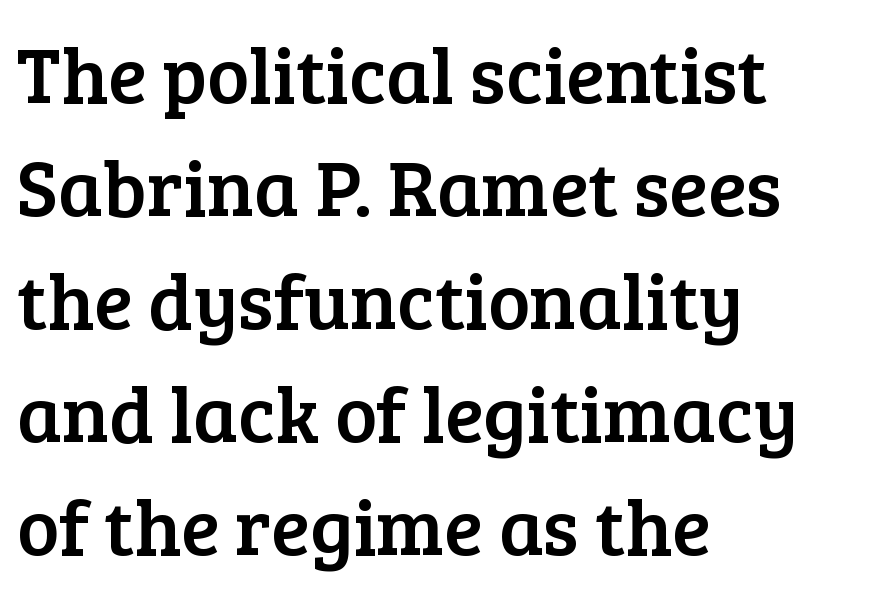
{"serif": "yes", "italic": "no", "width": "normal", "stroke_contrast": "low", "x_height": "medium", "monospaced": "no", "underline": "no", "align": "left", "line_spacing": "normal", "line_spacing_ratio": 1.43, "letter_spacing": "normal", "letter_spacing_em": 0.0, "glyph_px": 79}
